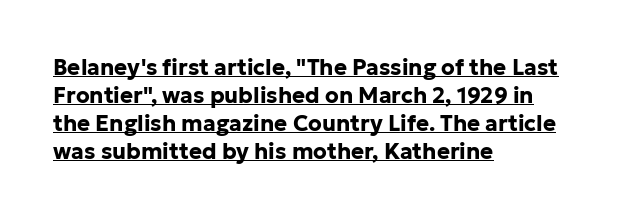
Q: Is the text bold? A: Yes.
Q: Is the text italic (slanted)? A: No, it is upright.
Q: Is the text underlined? A: Yes.
Q: How is the paragraph aligned? A: Left-aligned.
Q: Is the spacing between letters normal or unusually wide? A: Normal.
Q: Is the spacing between lines tight, normal or loose? A: Normal.
